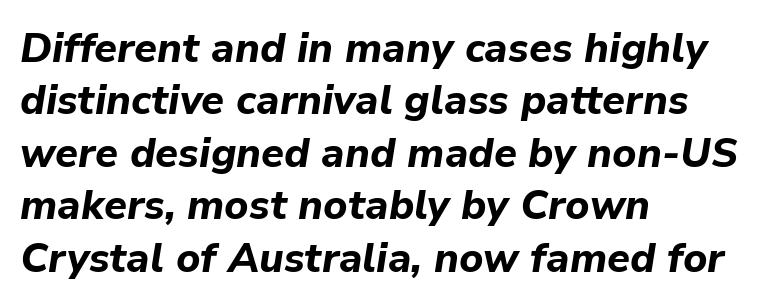
Q: Is the text bold? A: Yes.
Q: Is the text italic (slanted)? A: Yes, it leans right by about 9 degrees.
Q: Is the text underlined? A: No.
Q: How is the paragraph aligned? A: Left-aligned.
Q: Is the spacing between letters normal or unusually wide? A: Normal.
Q: Is the spacing between lines tight, normal or loose? A: Normal.
Q: Width (condensed, normal, or wide)? A: Normal.
Q: Stroke contrast? A: Low.
Q: x-height? A: Medium.
Q: Monospaced? A: No.
